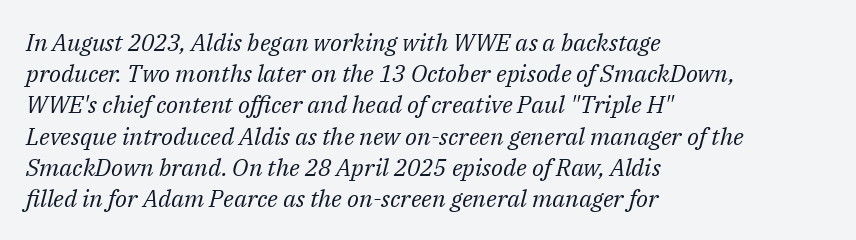
Q: Is the text bold? A: No.
Q: Is the text italic (slanted)? A: Yes, it leans right by about 14 degrees.
Q: Is the text underlined? A: No.
Q: How is the paragraph aligned? A: Left-aligned.
Q: Is the spacing between letters normal or unusually wide? A: Normal.
Q: Is the spacing between lines tight, normal or loose? A: Normal.
